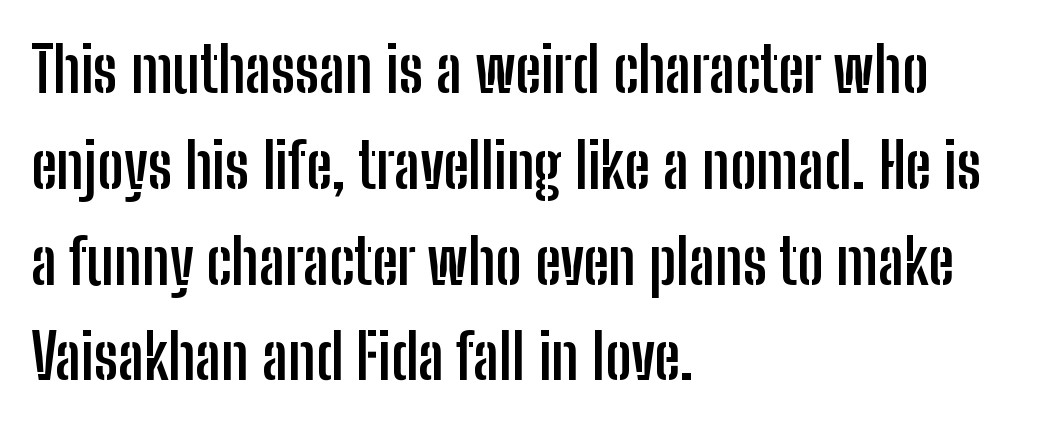
The image shows 63 px semibold, condensed sans-serif type, upright; set left-aligned, normal line spacing (1.52x), normal letter spacing, not underlined; low stroke contrast and a medium x-height.
